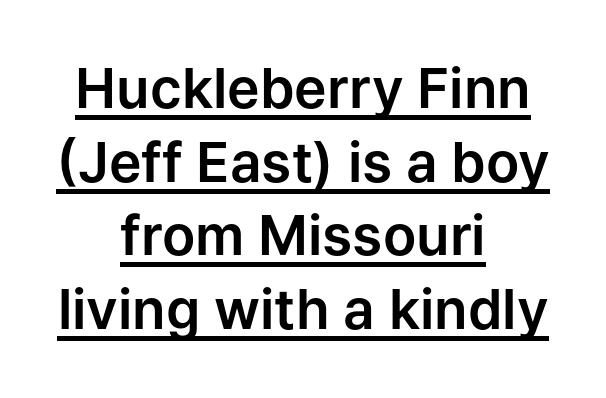
Q: Is the text italic (slanted)? A: No, it is upright.
Q: Is the typeface a serif or a sans-serif typeface? A: Sans-serif.
Q: Is the text underlined? A: Yes.
Q: How is the paragraph aligned? A: Centered.
Q: Is the spacing between letters normal or unusually wide? A: Normal.
Q: Is the spacing between lines tight, normal or loose? A: Normal.
Q: Width (condensed, normal, or wide)? A: Normal.
Q: Stroke contrast? A: Low.
Q: x-height? A: Medium.
Q: Monospaced? A: No.
